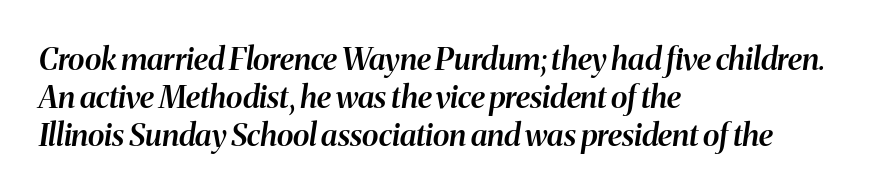
The image shows 31 px semibold type, italic (leaning right); set left-aligned, line spacing 1.23x, normal letter spacing, not underlined; medium stroke contrast and a medium x-height.
